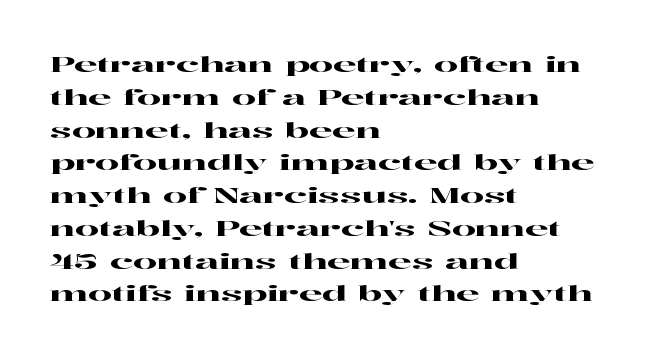
The image shows 21 px text type, upright; set left-aligned, normal line spacing (1.56x), normal letter spacing, not underlined.
